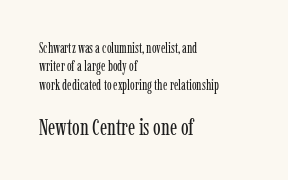
Q: Is the text bold? A: No.
Q: Is the text italic (slanted)? A: No, it is upright.
Q: Is the text underlined? A: No.
Q: How is the paragraph aligned? A: Left-aligned.
Q: Is the spacing between letters normal or unusually wide? A: Normal.
Q: Is the spacing between lines tight, normal or loose? A: Normal.
Q: Which block of text is set in a larger size, the first (top) or the second (bottom)? A: The second (bottom) one.
